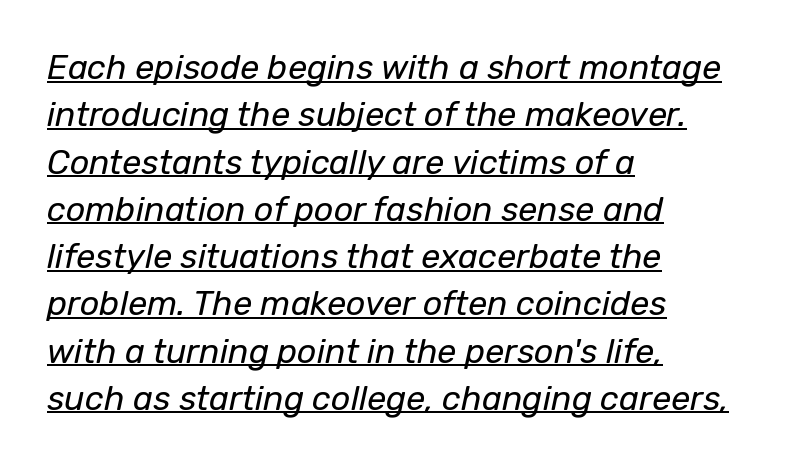
Q: Is the text bold? A: No.
Q: Is the text italic (slanted)? A: Yes, it leans right by about 12 degrees.
Q: Is the text underlined? A: Yes.
Q: How is the paragraph aligned? A: Left-aligned.
Q: Is the spacing between letters normal or unusually wide? A: Normal.
Q: Is the spacing between lines tight, normal or loose? A: Normal.
Q: Width (condensed, normal, or wide)? A: Normal.
Q: Stroke contrast? A: Low.
Q: x-height? A: Medium.
Q: Monospaced? A: No.
